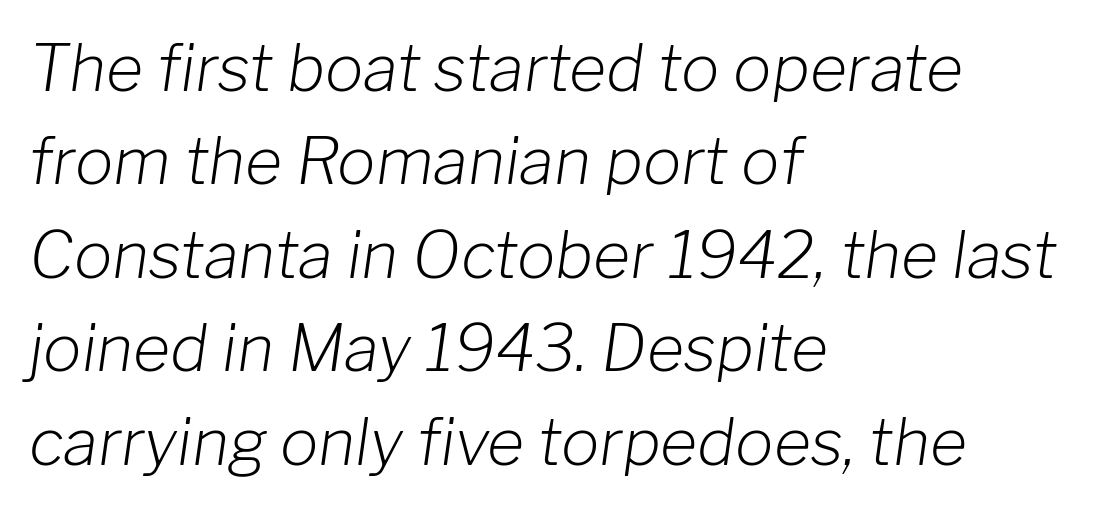
Default kerning and tracking; the words read as compact shapes. The lettering tilts uniformly, giving the passage an italic look. The gap between lines stays unmarked. Casual observation: everything's shoved over to the left.
